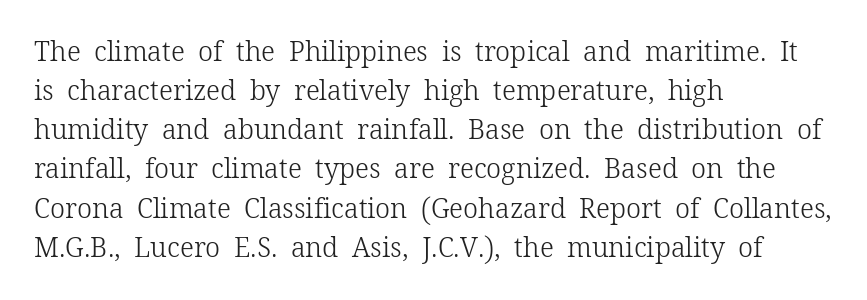
{"italic": "no", "bold": "no", "underline": "no", "align": "left", "line_spacing": "normal", "line_spacing_ratio": 1.45, "letter_spacing": "normal", "letter_spacing_em": 0.0, "glyph_px": 27}
